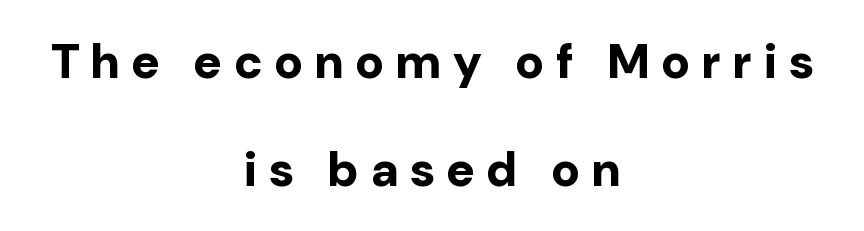
{"serif": "no", "italic": "no", "bold": "yes", "weight": "bold", "width": "normal", "stroke_contrast": "low", "x_height": "medium", "monospaced": "no", "underline": "no", "align": "center", "line_spacing": "loose", "line_spacing_ratio": 2.25, "letter_spacing": "wide", "letter_spacing_em": 0.26, "glyph_px": 48}
